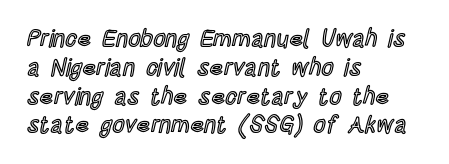
In CSS terms this would be text-align: left. Underlining? Definitely not there. These lines keep a tight, regular rhythm from letter to letter.
